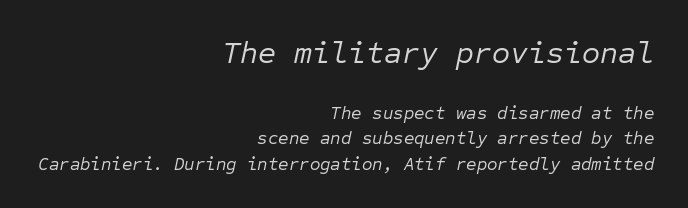
{"italic": "yes", "lean": "right", "slant_degrees": 12, "bold": "no", "weight": "regular", "width": "normal", "stroke_contrast": "low", "x_height": "medium", "monospaced": "yes", "underline": "no", "align": "right", "line_spacing": "normal", "line_spacing_ratio": 1.4, "letter_spacing": "normal", "letter_spacing_em": 0.0, "larger_block": "first", "size_ratio": 1.72, "glyph_px": 31}
